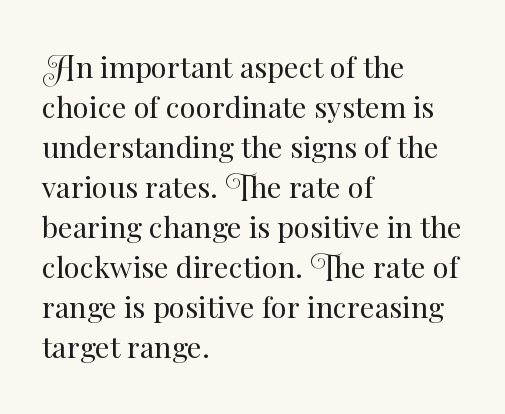
Q: Is the text bold? A: No.
Q: Is the text italic (slanted)? A: No, it is upright.
Q: Is the text underlined? A: No.
Q: How is the paragraph aligned? A: Left-aligned.
Q: Is the spacing between letters normal or unusually wide? A: Normal.
Q: Is the spacing between lines tight, normal or loose? A: Normal.
Q: Width (condensed, normal, or wide)? A: Normal.
Q: Stroke contrast? A: Medium.
Q: x-height? A: Small.
Q: Monospaced? A: No.
